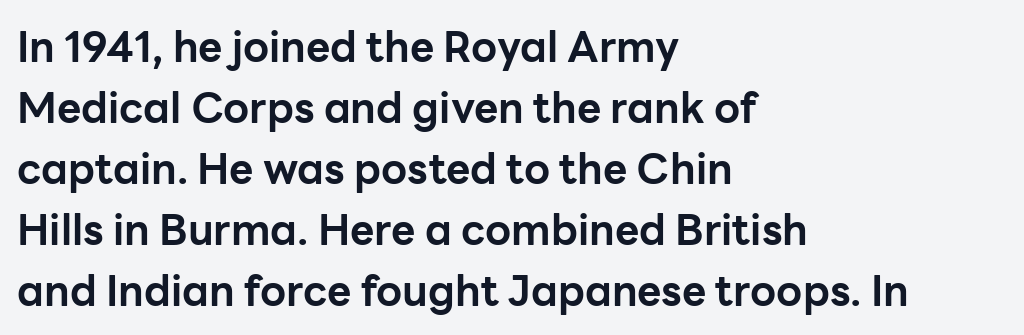
Vertical strokes here are truly vertical. These lines sit exactly where default settings would place them. Notice how the passage keeps a crisp vertical edge on the left only. Nothing unusual about the tracking: characters are spaced as the font intends. The characters display no serif detailing; their extremities are plain. Descenders are the only things crossing below the line.
